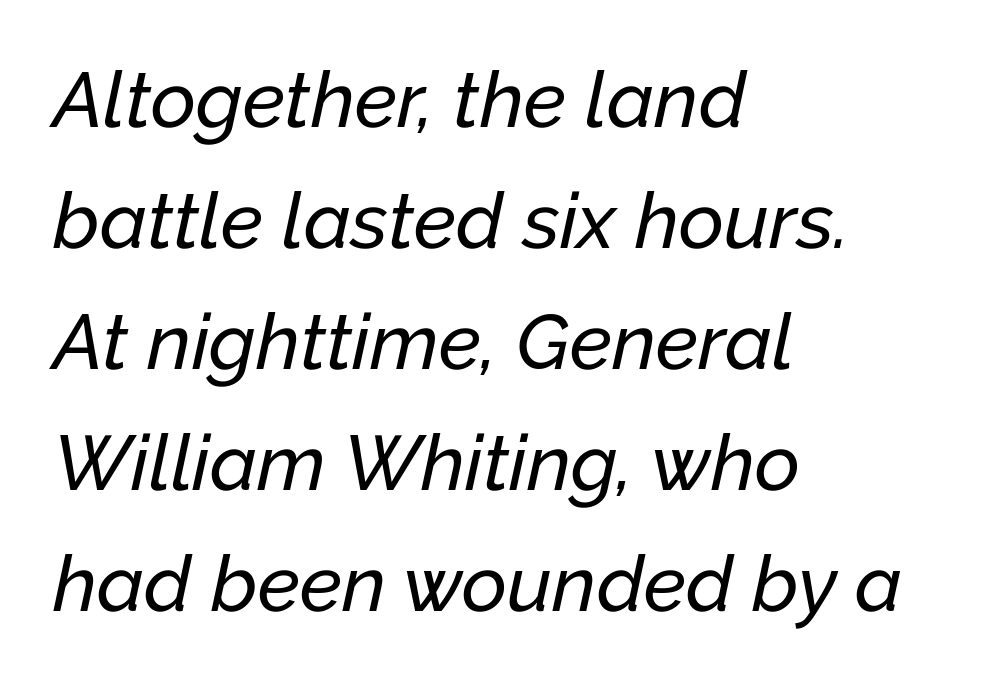
Q: Is the text italic (slanted)? A: Yes, it leans right by about 12 degrees.
Q: Is the text underlined? A: No.
Q: How is the paragraph aligned? A: Left-aligned.
Q: Is the spacing between letters normal or unusually wide? A: Normal.
Q: Is the spacing between lines tight, normal or loose? A: Normal.
Q: Width (condensed, normal, or wide)? A: Normal.
Q: Stroke contrast? A: Low.
Q: x-height? A: Medium.
Q: Monospaced? A: No.
